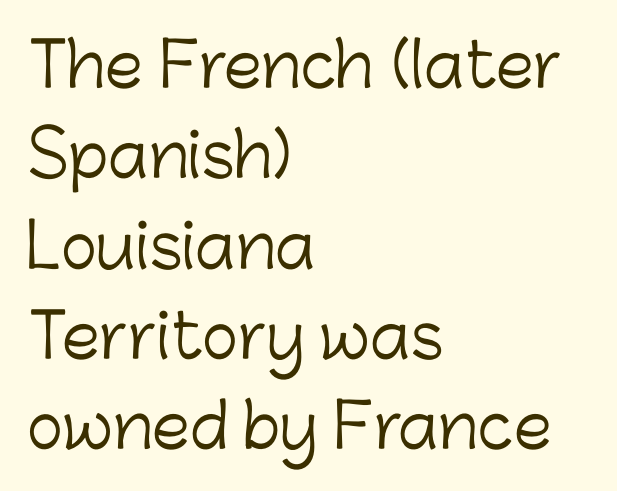
{"serif": "no", "italic": "no", "bold": "no", "weight": "light", "width": "normal", "stroke_contrast": "low", "x_height": "medium", "monospaced": "no", "underline": "no", "align": "left", "line_spacing": "normal", "line_spacing_ratio": 1.48, "letter_spacing": "normal", "letter_spacing_em": 0.0, "glyph_px": 61}
